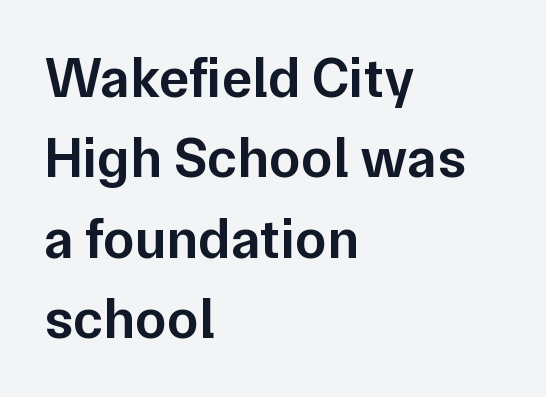
Decoration check: the copy has no underline. Classification — sans serif. The passage shown is semibold, sitting just below true bold. Varying glyph widths throughout — classic text-font behaviour. Notice how the stems are strictly vertical — no italics here.
